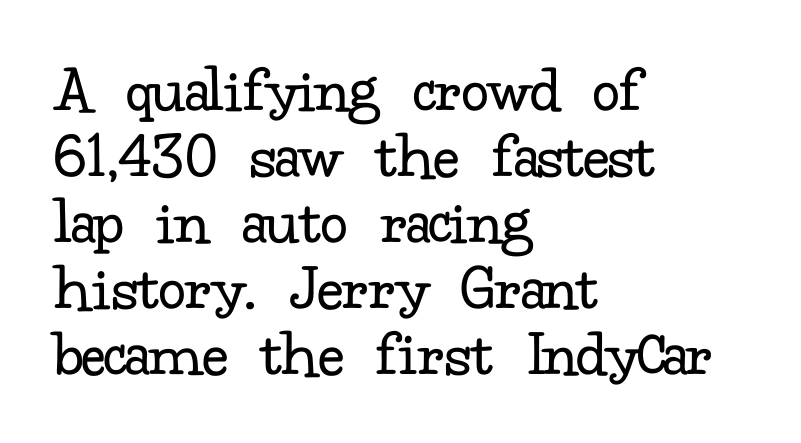
{"serif": "yes", "italic": "no", "bold": "no", "weight": "regular", "width": "normal", "stroke_contrast": "low", "x_height": "small", "monospaced": "no", "underline": "no", "align": "left", "line_spacing": "tight", "line_spacing_ratio": 0.97, "letter_spacing": "normal", "letter_spacing_em": 0.0, "glyph_px": 68}
